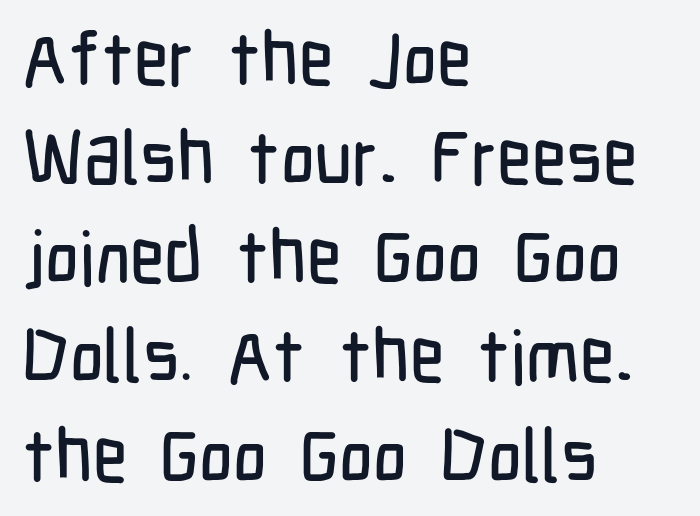
Q: Is the text italic (slanted)? A: No, it is upright.
Q: Is the typeface a serif or a sans-serif typeface? A: Sans-serif.
Q: Is the text underlined? A: No.
Q: How is the paragraph aligned? A: Left-aligned.
Q: Is the spacing between letters normal or unusually wide? A: Normal.
Q: Is the spacing between lines tight, normal or loose? A: Normal.
Q: Width (condensed, normal, or wide)? A: Condensed.
Q: Stroke contrast? A: Low.
Q: x-height? A: Medium.
Q: Monospaced? A: No.
